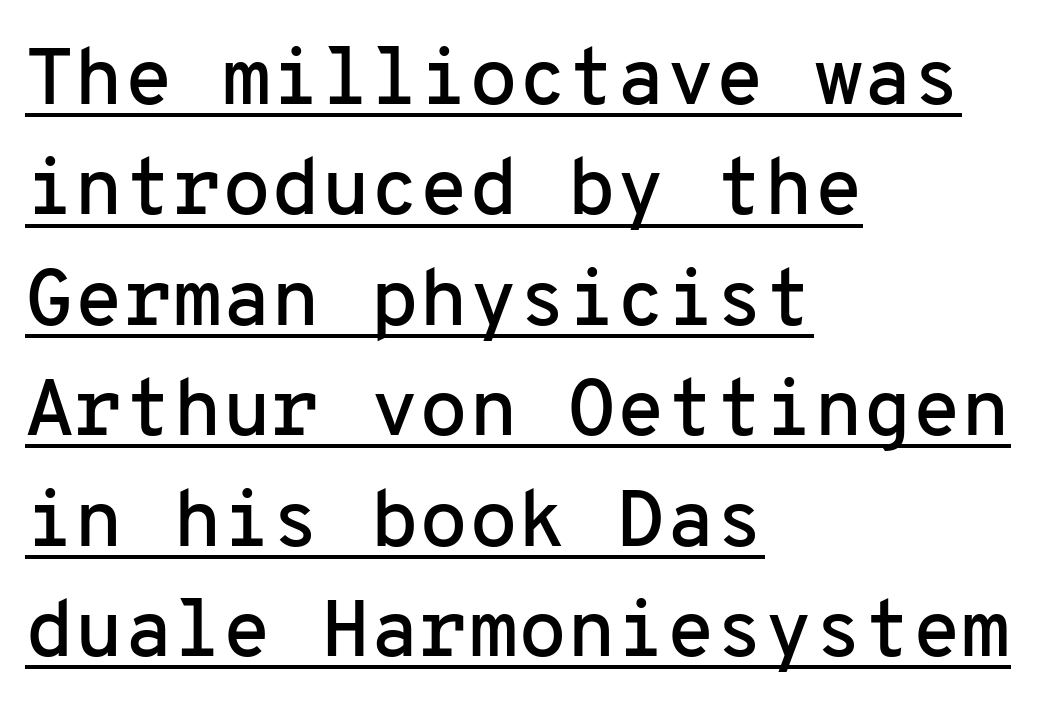
Students, observe: this is what conventionally led text looks like. Like a heading marked for emphasis, these lines bear an underscore. The letters march in equal steps, a hallmark of fixed-pitch type. Rendered with straight, roman letterforms. Alignment: flush left. This sample uses a sans-serif face.
